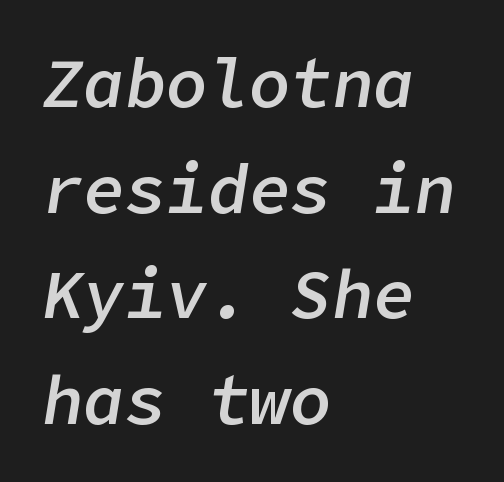
Q: Is the text bold? A: Semi-bold.
Q: Is the text italic (slanted)? A: Yes, it leans right by about 9 degrees.
Q: Is the text underlined? A: No.
Q: How is the paragraph aligned? A: Left-aligned.
Q: Is the spacing between letters normal or unusually wide? A: Normal.
Q: Is the spacing between lines tight, normal or loose? A: Normal.
Q: Width (condensed, normal, or wide)? A: Normal.
Q: Stroke contrast? A: Low.
Q: x-height? A: Medium.
